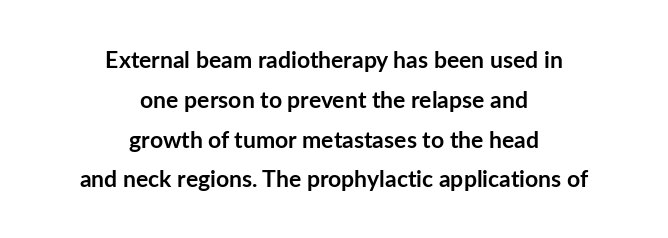
Horizontally, the lines are justified to the midpoint only. Honestly, the letter spacing is just normal — you wouldn't notice it. The specimen omits any rule beneath the text block's lines. Heavy-handed strokes throughout: this text is bold. Every character sits straight up, as roman type does.
